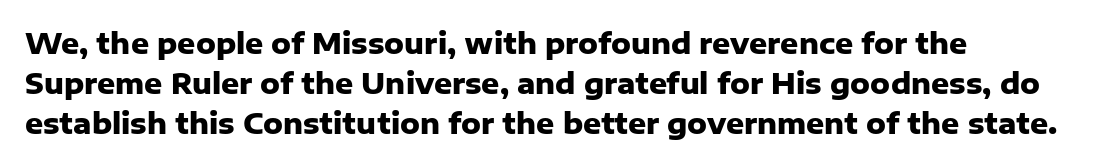
The image shows 28 px heavy sans-serif type, upright; set normal line spacing (1.43x), normal letter spacing, not underlined; low stroke contrast and a medium x-height.
